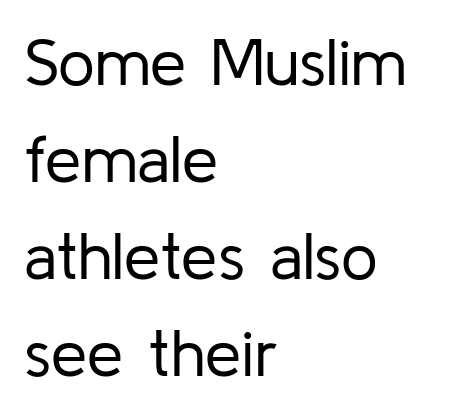
The image shows 65 px regular-weight sans-serif type, upright; set left-aligned, normal line spacing (1.49x), normal letter spacing, not underlined; low stroke contrast and a medium x-height.
